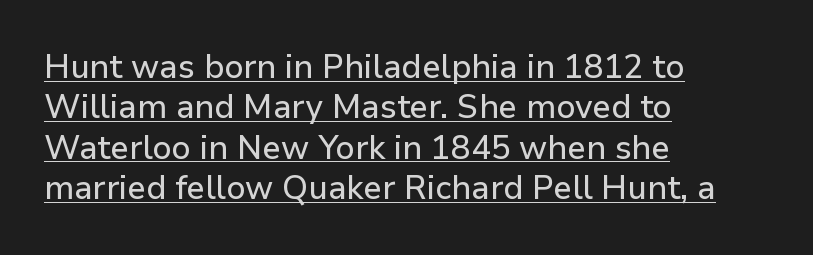
Q: Is the text italic (slanted)? A: No, it is upright.
Q: Is the typeface a serif or a sans-serif typeface? A: Sans-serif.
Q: Is the text underlined? A: Yes.
Q: How is the paragraph aligned? A: Left-aligned.
Q: Is the spacing between letters normal or unusually wide? A: Normal.
Q: Width (condensed, normal, or wide)? A: Normal.
Q: Stroke contrast? A: Low.
Q: x-height? A: Medium.
Q: Monospaced? A: No.
